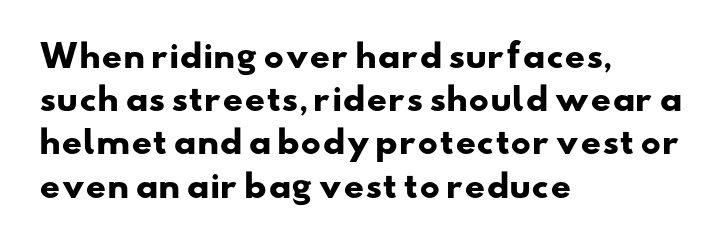
The image shows 32 px heavy, wide sans-serif type; set left-aligned, normal line spacing (1.35x), normal letter spacing, not underlined; low stroke contrast and a small x-height.
